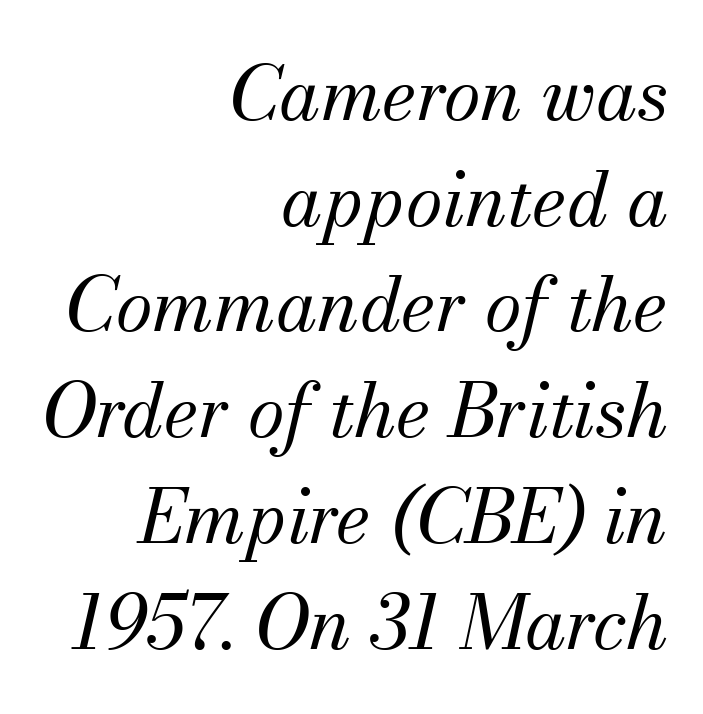
This sample is right-justified, so line beginnings fall wherever the words allow. The weight would be labelled regular, book, light, or lighter still. Only glyphs here, with clear space below each row. Inter-character spacing is left at the font's built-in metrics. A normal amount of white space separates one row of letters from the next.
